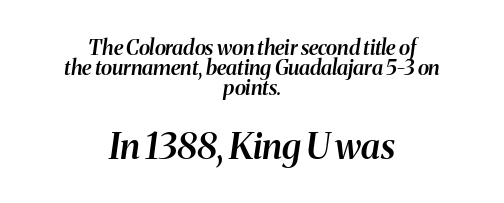
The letters are semibold — heavier than regular but short of a full bold. The passage shown begins with its smaller block and ends with its larger one. Character widths vary here, with narrow letters taking less room than wide ones. A clean baseline with only descenders dipping below it. Cramped leading. Alignment: centered.
